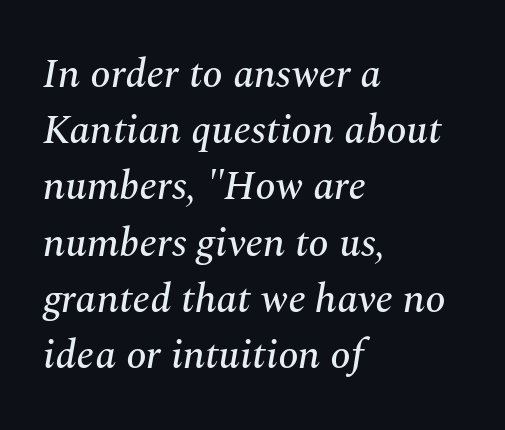
{"serif": "yes", "italic": "yes", "lean": "right", "slant_degrees": 10, "width": "normal", "stroke_contrast": "medium", "x_height": "medium", "monospaced": "no", "underline": "no", "align": "left", "line_spacing": "normal", "line_spacing_ratio": 1.37, "letter_spacing": "normal", "letter_spacing_em": 0.0, "glyph_px": 41}
